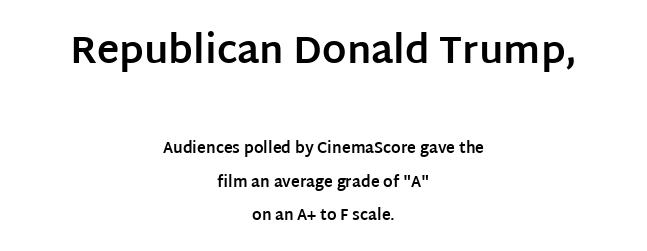
A bare baseline throughout the passage. Reading top to bottom, the characters get smaller at the block break. Leftover space on each line is divided equally before and after the words. Posture: straight, roman, zero tilt. Words appear dense and cohesive because spacing is normal.
